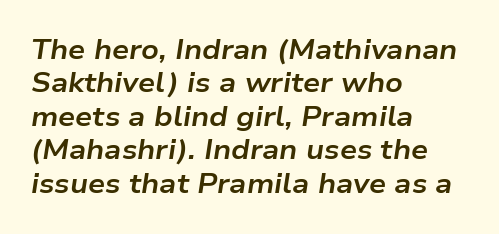
{"italic": "yes", "lean": "right", "slant_degrees": 9, "bold": "yes", "underline": "no", "align": "left", "line_spacing_ratio": 1.24, "letter_spacing": "normal", "letter_spacing_em": 0.0, "glyph_px": 27}
